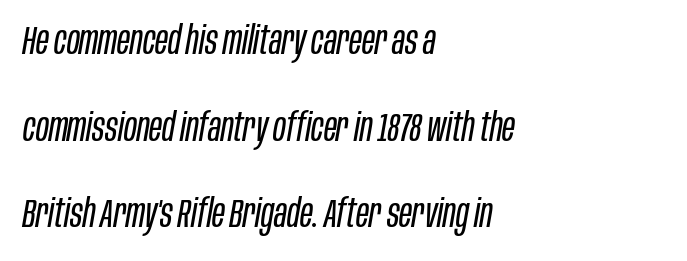
The image shows 39 px regular-weight, condensed type, italic (leaning right); set left-aligned, loose line spacing (2.22x), normal letter spacing, not underlined; low stroke contrast and a large x-height.
